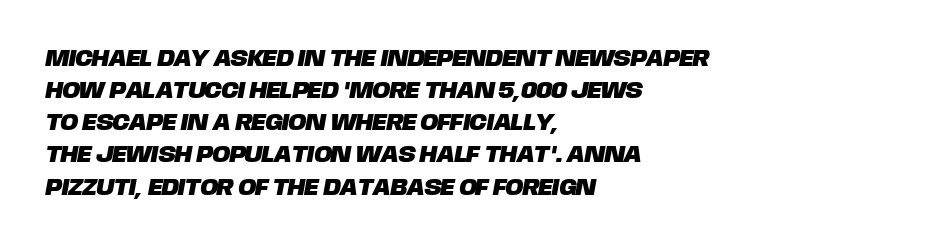
The specimen omits any rule beneath the text block's lines. The setting favours the left margin, as ordinary paragraphs usually do. Vertically, the passage feels balanced, rows spaced as you'd expect. The letterforms sit shoulder to shoulder at normal distance.
